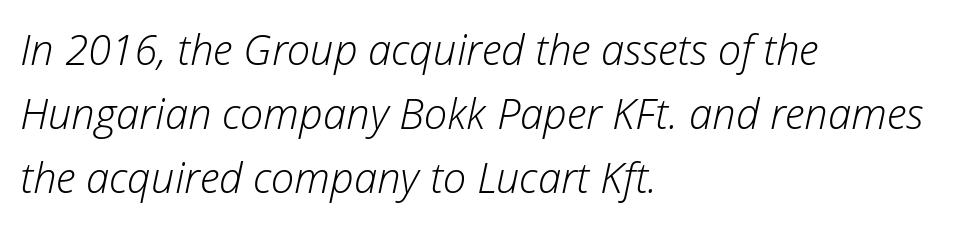
Q: Is the text bold? A: No.
Q: Is the text italic (slanted)? A: Yes, it leans right by about 12 degrees.
Q: Is the text underlined? A: No.
Q: How is the paragraph aligned? A: Left-aligned.
Q: Is the spacing between letters normal or unusually wide? A: Normal.
Q: Is the spacing between lines tight, normal or loose? A: Normal.
Q: Width (condensed, normal, or wide)? A: Normal.
Q: Stroke contrast? A: Low.
Q: x-height? A: Medium.
Q: Monospaced? A: No.
